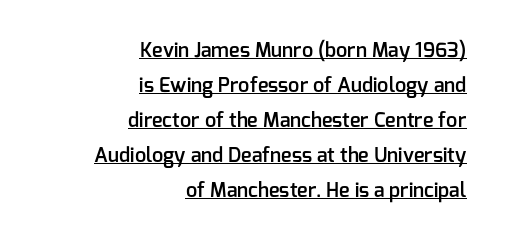
The image shows 20 px text type, upright; set right-aligned, line spacing 1.75x, normal letter spacing, underlined.
